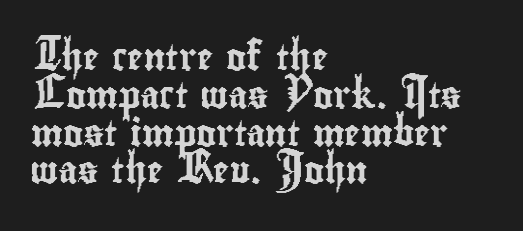
The ragged edge is on the right, which tells us the setting is flush left. Underline: absent. Does the leading feel generous? No, just average. The type is set solid horizontally, with unmodified tracking.
